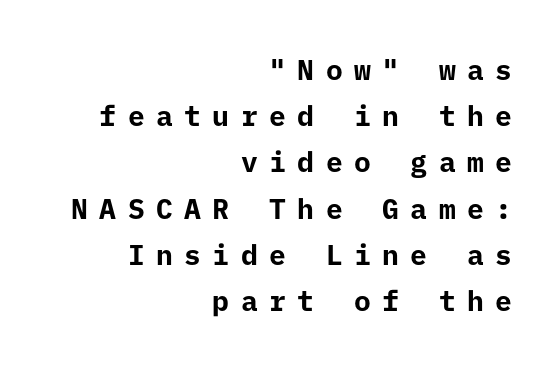
The image shows 28 px bold sans-serif type, upright; set right-aligned, normal line spacing (1.65x), unusually wide letter spacing (+0.41 em), not underlined; low stroke contrast and a medium x-height.
